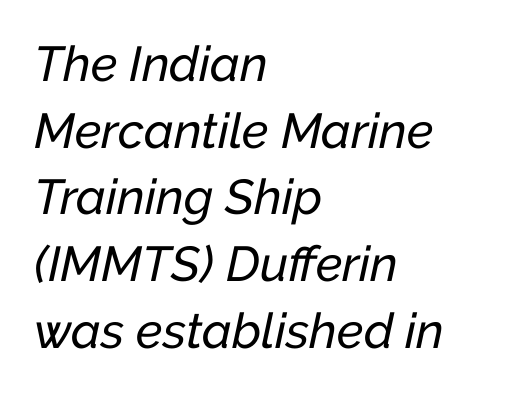
The image shows 49 px text type, italic (leaning right); set left-aligned, normal line spacing (1.36x), normal letter spacing, not underlined; low stroke contrast and a medium x-height.
